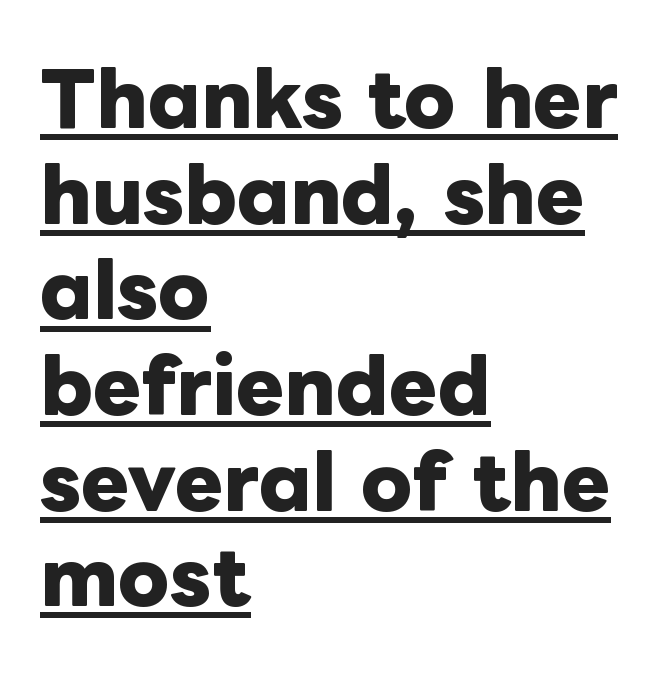
Letter spacing: default. Spacing verdict: proportional, widths tailored to each character. Its strokes are broad and dark, the hallmark of bold type. Line starts are locked; line ends wander. Honestly, the row spacing looks completely unremarkable.
